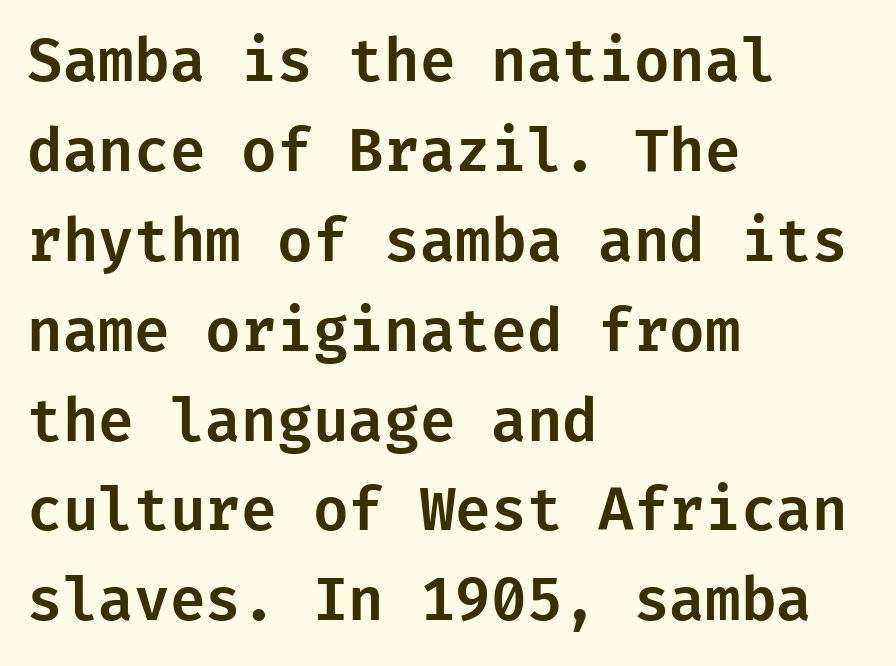
Q: Is the text italic (slanted)? A: No, it is upright.
Q: Is the typeface a serif or a sans-serif typeface? A: Sans-serif.
Q: Is the text underlined? A: No.
Q: How is the paragraph aligned? A: Left-aligned.
Q: Is the spacing between letters normal or unusually wide? A: Normal.
Q: Is the spacing between lines tight, normal or loose? A: Normal.
Q: Width (condensed, normal, or wide)? A: Normal.
Q: Stroke contrast? A: Low.
Q: x-height? A: Medium.
